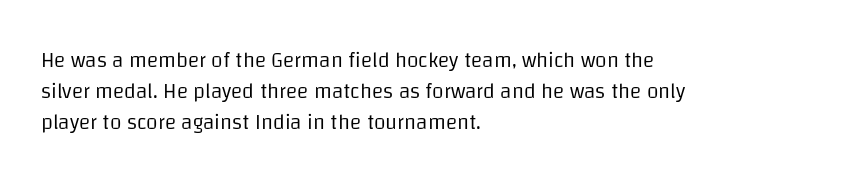
The image shows 21 px text type, upright; set left-aligned, normal line spacing (1.48x), normal letter spacing, not underlined.
